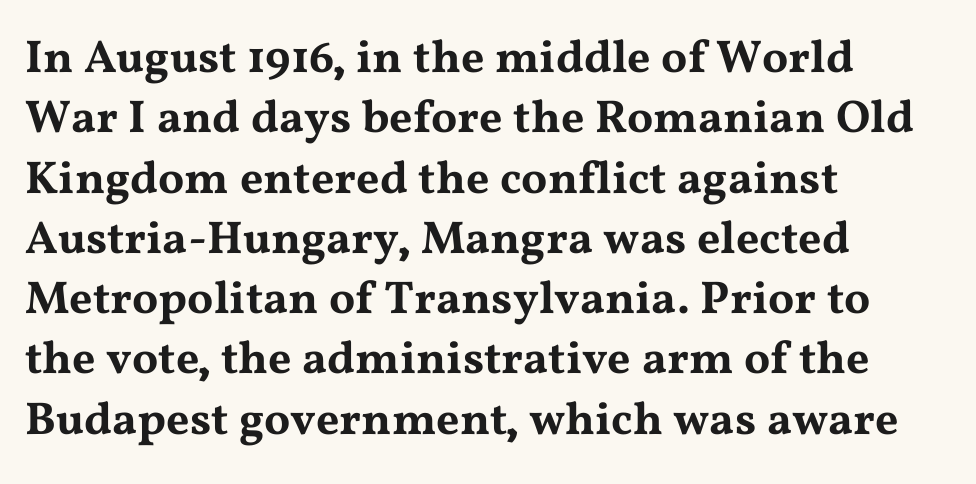
Each row of text sits above clean, open space. The typesetter chose a ragged-right arrangement here. Evenly set lines give the paragraph a standard silhouette. The gaps between neighbouring characters are ordinary and unremarkable. These lines are rendered in a variable-pitch font.
